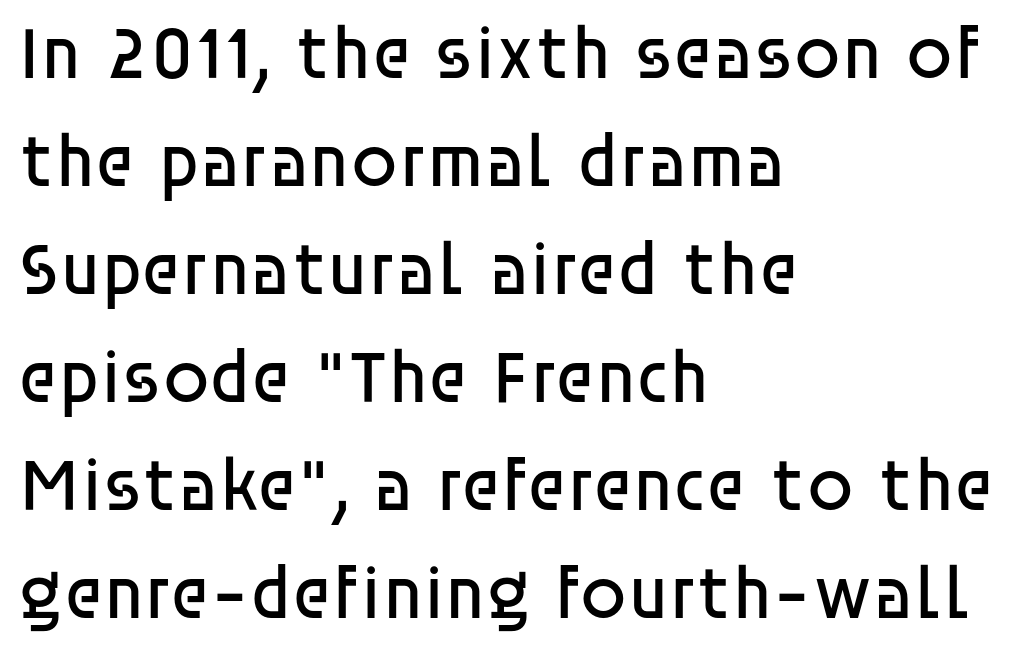
The typesetting does not lean heavy: it is not bold. Nope, no serifs anywhere on these letters. Do the letters lean? They stand straight. Rule under the text: the space is simply empty. Inter-character spacing is left at the font's built-in metrics.
